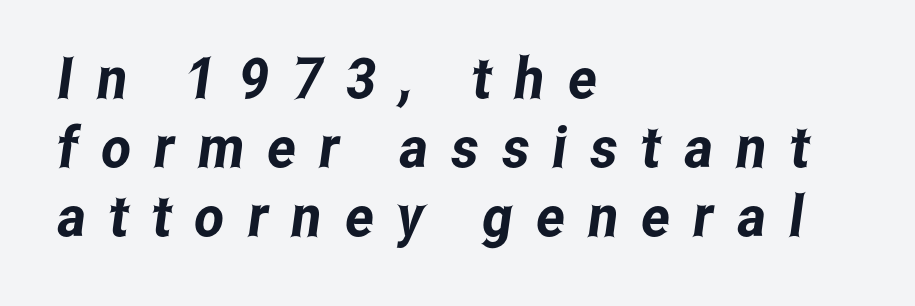
Q: Is the typeface a serif or a sans-serif typeface? A: Sans-serif.
Q: Is the text underlined? A: No.
Q: How is the paragraph aligned? A: Left-aligned.
Q: Is the spacing between letters normal or unusually wide? A: Unusually wide.
Q: Width (condensed, normal, or wide)? A: Condensed.
Q: Stroke contrast? A: Low.
Q: x-height? A: Medium.
Q: Monospaced? A: No.
